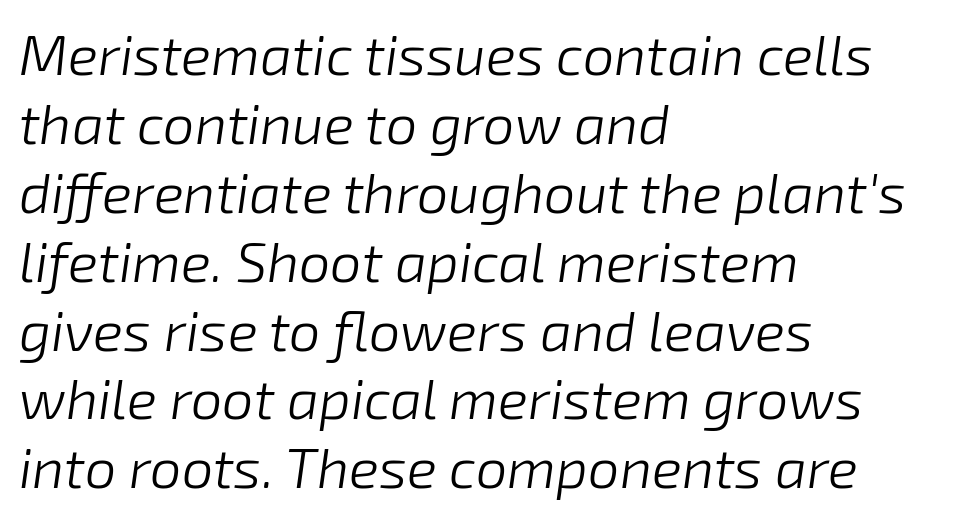
The image shows 56 px light type, italic (leaning right); set left-aligned, line spacing 1.23x, normal letter spacing, not underlined; low stroke contrast and a medium x-height.
